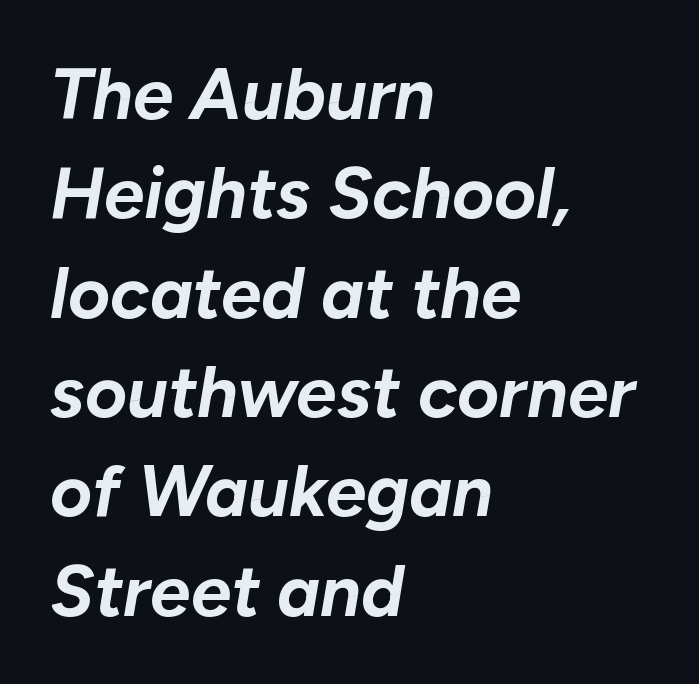
The image shows 72 px bold type, italic (leaning right); set left-aligned, normal line spacing (1.38x), normal letter spacing, not underlined; low stroke contrast and a medium x-height.
